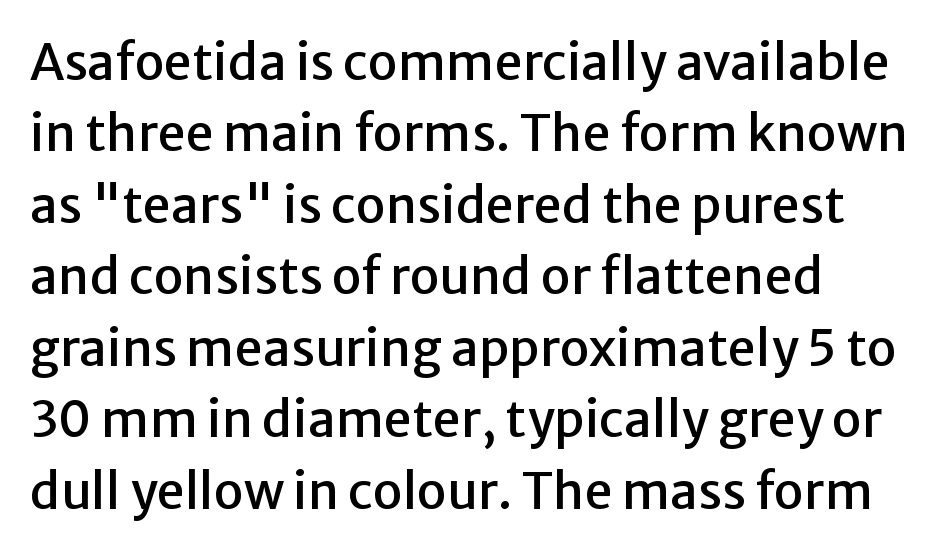
Each row of text sits above clean, open space. Character widths vary here, with narrow letters taking less room than wide ones. The letters stand upright; this is a roman face. To sum up the face: it is a sans, with no serifs.
